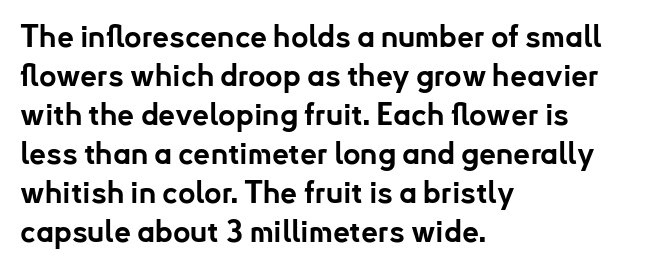
{"serif": "no", "italic": "no", "bold": "yes", "weight": "bold", "width": "normal", "stroke_contrast": "low", "x_height": "small", "monospaced": "no", "underline": "no", "align": "left", "line_spacing": "normal", "line_spacing_ratio": 1.3, "letter_spacing": "normal", "letter_spacing_em": 0.0, "glyph_px": 30}
